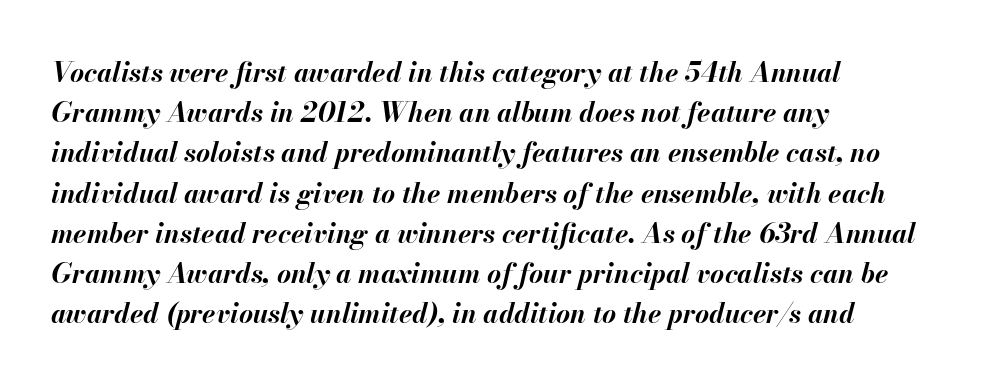
Q: Is the text bold? A: Yes.
Q: Is the text italic (slanted)? A: Yes, it leans right by about 13 degrees.
Q: Is the text underlined? A: No.
Q: How is the paragraph aligned? A: Left-aligned.
Q: Is the spacing between letters normal or unusually wide? A: Normal.
Q: Is the spacing between lines tight, normal or loose? A: Normal.
